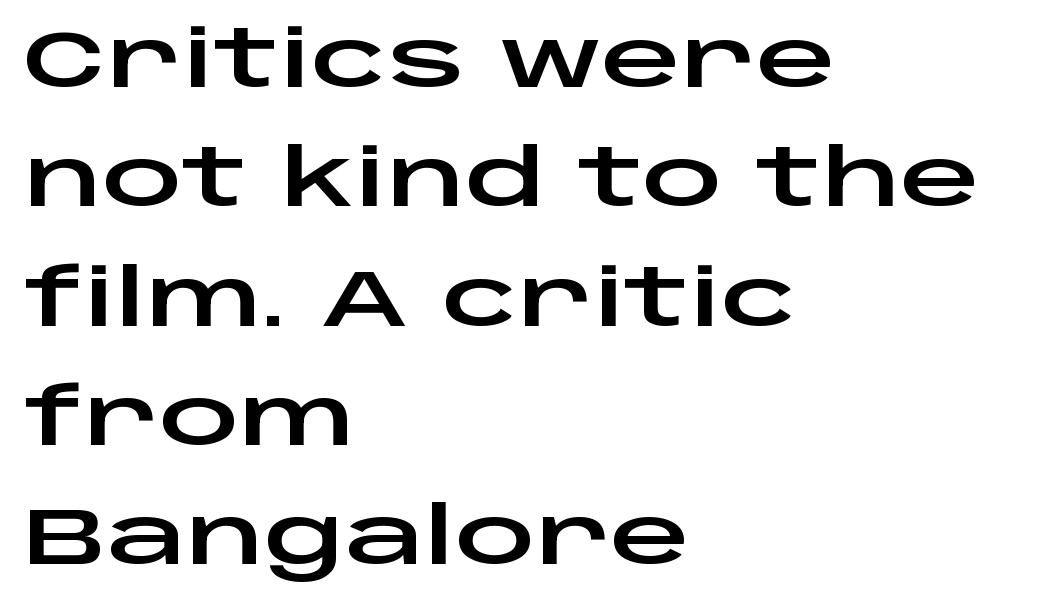
Q: Is the text italic (slanted)? A: No, it is upright.
Q: Is the typeface a serif or a sans-serif typeface? A: Sans-serif.
Q: Is the text underlined? A: No.
Q: How is the paragraph aligned? A: Left-aligned.
Q: Is the spacing between letters normal or unusually wide? A: Normal.
Q: Is the spacing between lines tight, normal or loose? A: Normal.
Q: Width (condensed, normal, or wide)? A: Wide.
Q: Stroke contrast? A: Low.
Q: x-height? A: Large.
Q: Monospaced? A: No.
